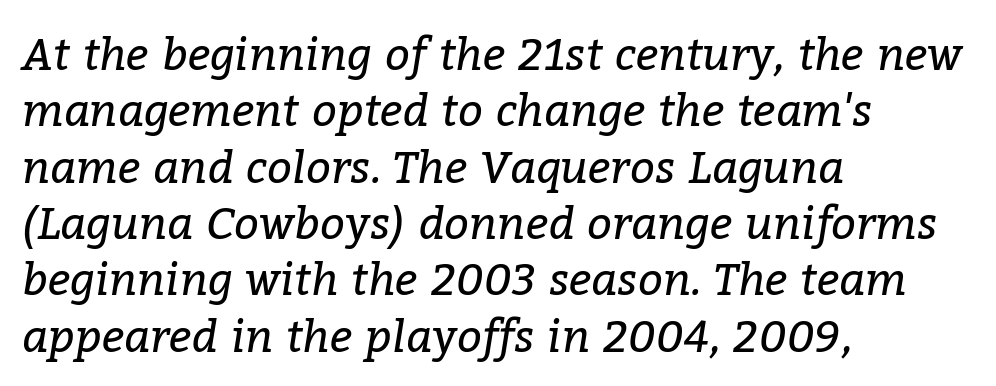
Q: Is the text bold? A: No.
Q: Is the text italic (slanted)? A: Yes, it leans right by about 9 degrees.
Q: Is the typeface a serif or a sans-serif typeface? A: Serif.
Q: Is the text underlined? A: No.
Q: How is the paragraph aligned? A: Left-aligned.
Q: Is the spacing between letters normal or unusually wide? A: Normal.
Q: Is the spacing between lines tight, normal or loose? A: Normal.
Q: Width (condensed, normal, or wide)? A: Normal.
Q: Stroke contrast? A: Low.
Q: x-height? A: Medium.
Q: Monospaced? A: No.
